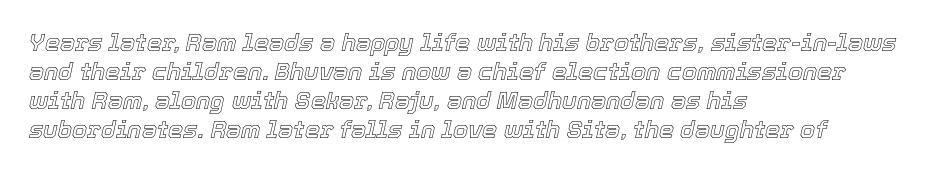
Q: Is the text italic (slanted)? A: Yes, it leans right by about 12 degrees.
Q: Is the text underlined? A: No.
Q: How is the paragraph aligned? A: Left-aligned.
Q: Is the spacing between letters normal or unusually wide? A: Normal.
